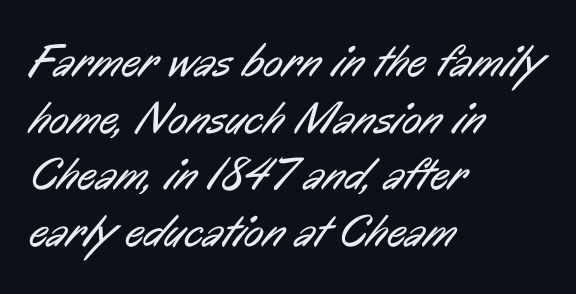
Nobody touched the tracking dial on this one. Alignment: flush left. Spacing verdict: proportional, widths tailored to each character. Check under the words: just untouched page. The weight tops out at a normal text grade. The text was rendered using a sans face with plain stroke endings.
